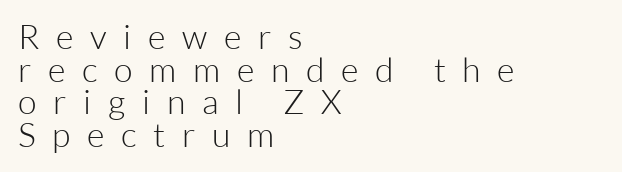
The image shows 34 px light sans-serif type, upright; set left-aligned, tight line spacing (0.96x), unusually wide letter spacing (+0.49 em), not underlined; low stroke contrast and a medium x-height.
